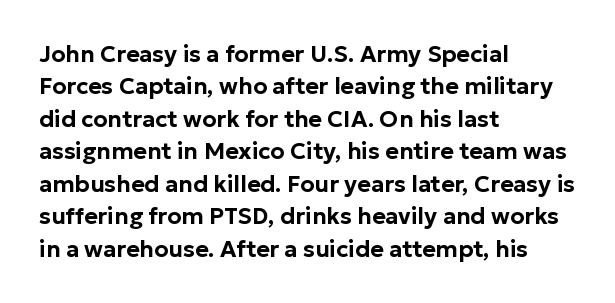
{"italic": "no", "underline": "no", "align": "left", "line_spacing": "normal", "line_spacing_ratio": 1.41, "letter_spacing": "normal", "letter_spacing_em": 0.0, "glyph_px": 23}
